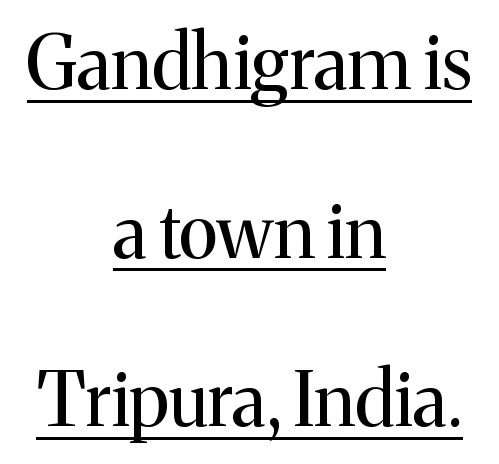
Q: Is the text bold? A: No.
Q: Is the text italic (slanted)? A: No, it is upright.
Q: Is the typeface a serif or a sans-serif typeface? A: Serif.
Q: Is the text underlined? A: Yes.
Q: How is the paragraph aligned? A: Centered.
Q: Is the spacing between letters normal or unusually wide? A: Normal.
Q: Is the spacing between lines tight, normal or loose? A: Loose.
Q: Width (condensed, normal, or wide)? A: Normal.
Q: Stroke contrast? A: Medium.
Q: x-height? A: Medium.
Q: Monospaced? A: No.
